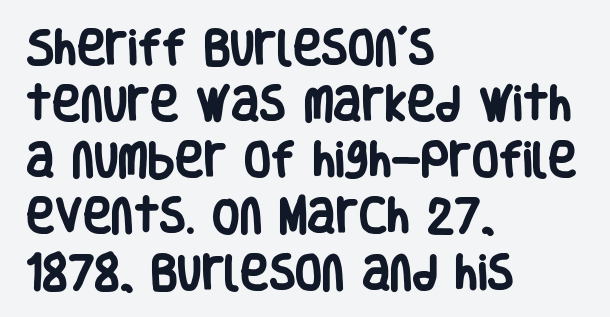
The image shows 39 px heavy, condensed sans-serif type, upright; set left-aligned, normal line spacing (1.44x), normal letter spacing, not underlined; low stroke contrast and a large x-height.
